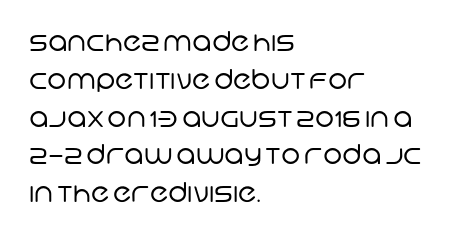
{"bold": "no", "underline": "no", "align": "left", "line_spacing": "normal", "line_spacing_ratio": 1.4, "letter_spacing": "normal", "letter_spacing_em": 0.0, "glyph_px": 27}
